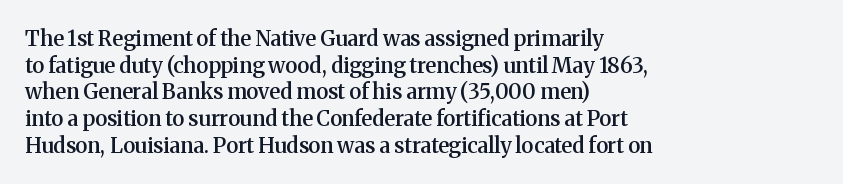
The image shows 21 px text type, upright; set left-aligned, normal line spacing (1.27x), normal letter spacing, not underlined.
